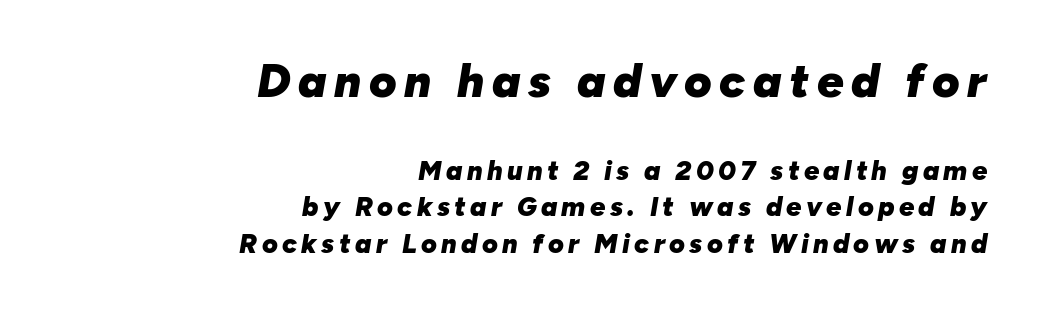
The image shows 47 px heavy type, italic (leaning right); set right-aligned, normal line spacing (1.36x), not underlined; the first (top) block is 1.74x larger; low stroke contrast and a medium x-height.
